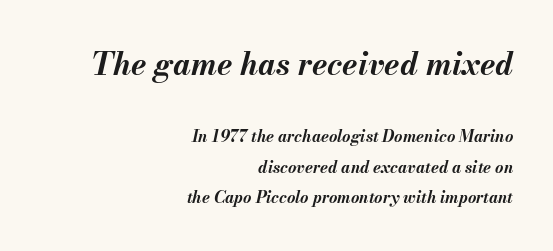
Inter-character spacing is left at the font's built-in metrics. Does the weight exceed regular? Yes, all the way to bold. This block would shrink considerably if given ordinary leading; it's expanded now. Note the varied advance widths — an 'i' is clearly narrower than an 'm'. Tall strokes in this sample are angled rather than plumb. In this sample the first text group is rendered at the bigger scale.
